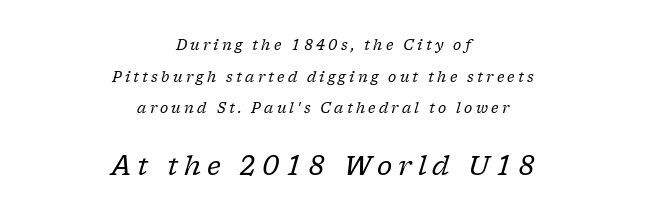
Q: Is the text bold? A: No.
Q: Is the text italic (slanted)? A: Yes, it leans right by about 17 degrees.
Q: Is the text underlined? A: No.
Q: How is the paragraph aligned? A: Centered.
Q: Is the spacing between letters normal or unusually wide? A: Unusually wide.
Q: Is the spacing between lines tight, normal or loose? A: Loose.
Q: Which block of text is set in a larger size, the first (top) or the second (bottom)? A: The second (bottom) one.
